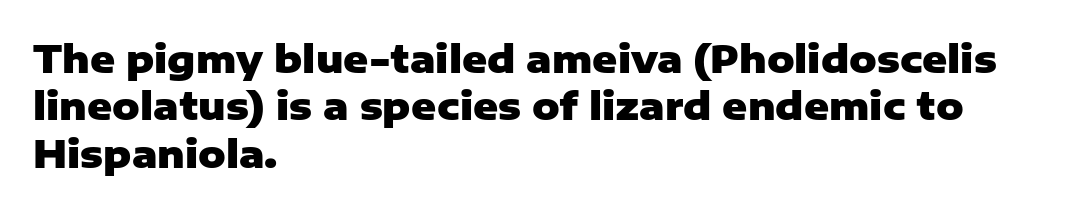
The image shows 38 px heavy sans-serif type, upright; set left-aligned, normal line spacing (1.25x), normal letter spacing, not underlined; low stroke contrast and a medium x-height.
